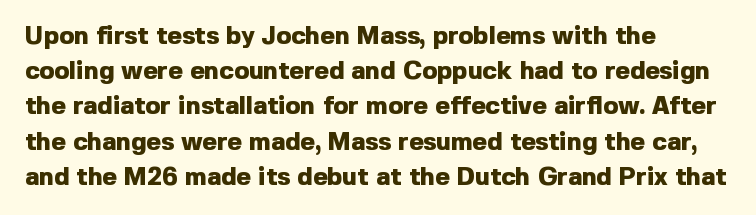
Q: Is the text bold? A: Yes.
Q: Is the text italic (slanted)? A: No, it is upright.
Q: Is the text underlined? A: No.
Q: How is the paragraph aligned? A: Left-aligned.
Q: Is the spacing between letters normal or unusually wide? A: Normal.
Q: Is the spacing between lines tight, normal or loose? A: Normal.
